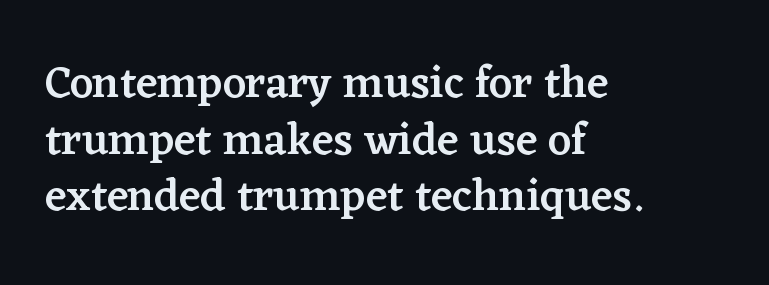
The image shows 45 px semibold serif type, upright; set left-aligned, normal line spacing (1.26x), normal letter spacing, not underlined; low stroke contrast and a medium x-height.
